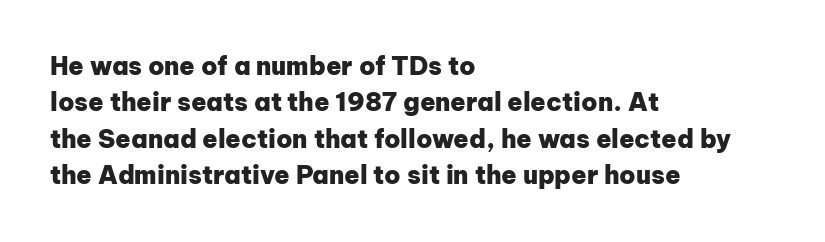
Q: Is the text bold? A: Yes.
Q: Is the text italic (slanted)? A: No, it is upright.
Q: Is the text underlined? A: No.
Q: How is the paragraph aligned? A: Left-aligned.
Q: Is the spacing between letters normal or unusually wide? A: Normal.
Q: Is the spacing between lines tight, normal or loose? A: Normal.
